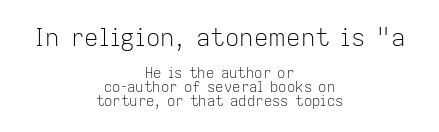
The image shows 24 px text type, upright; set centered, tight line spacing (0.97x), normal letter spacing, not underlined; the first (top) block is 1.71x larger.
